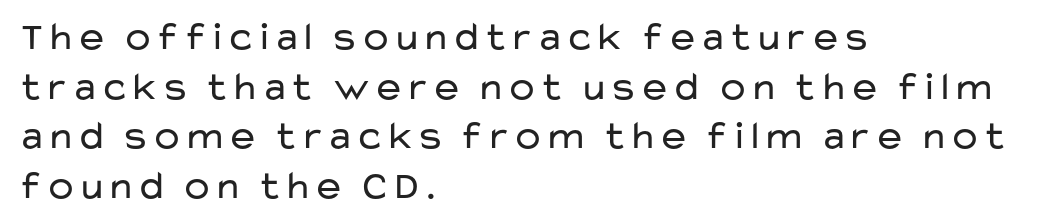
The image shows 40 px regular-weight, wide sans-serif type, upright; set left-aligned, line spacing 1.24x, normal letter spacing, not underlined; low stroke contrast and a medium x-height.
